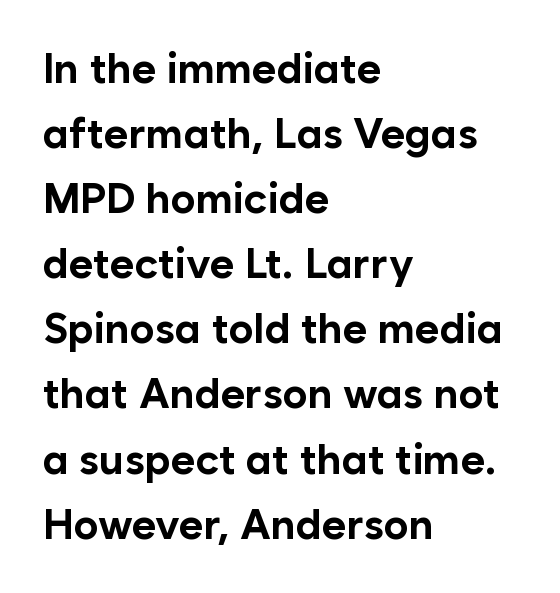
The face used here is proportionally spaced, like ordinary book or web type. In terms of weight, the rendering is a true, heavy bold. This is roman type, the default non-slanted kind. If you measured baseline to baseline, you'd find a middling distance.
